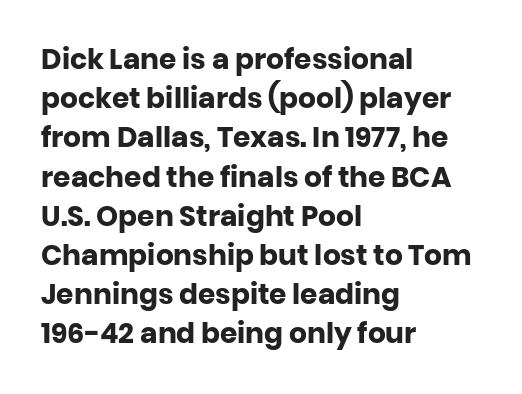
Q: Is the text bold? A: Yes.
Q: Is the text italic (slanted)? A: No, it is upright.
Q: Is the typeface a serif or a sans-serif typeface? A: Sans-serif.
Q: Is the text underlined? A: No.
Q: How is the paragraph aligned? A: Left-aligned.
Q: Is the spacing between letters normal or unusually wide? A: Normal.
Q: Is the spacing between lines tight, normal or loose? A: Normal.
Q: Width (condensed, normal, or wide)? A: Normal.
Q: Stroke contrast? A: Low.
Q: x-height? A: Large.
Q: Monospaced? A: No.
